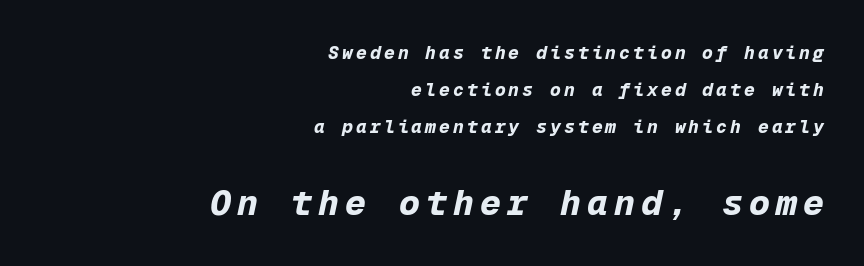
{"italic": "yes", "lean": "right", "slant_degrees": 12, "bold": "yes", "weight": "bold", "width": "normal", "stroke_contrast": "low", "x_height": "medium", "monospaced": "yes", "underline": "no", "align": "right", "line_spacing": "loose", "line_spacing_ratio": 2.05, "larger_block": "second", "size_ratio": 1.94, "glyph_px": 35}
